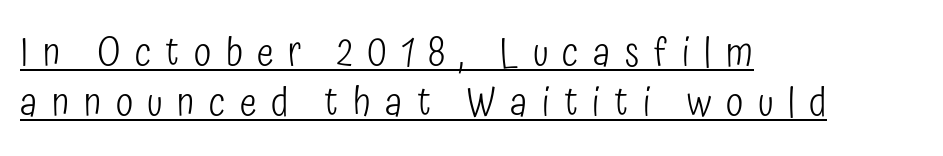
The image shows 40 px light, condensed sans-serif type, upright; set left-aligned, normal line spacing (1.25x), unusually wide letter spacing (+0.36 em), underlined; low stroke contrast and a medium x-height.
